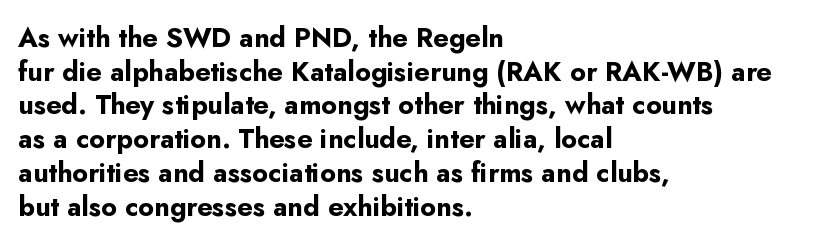
{"italic": "no", "bold": "yes", "underline": "no", "align": "left", "line_spacing": "normal", "line_spacing_ratio": 1.25, "letter_spacing": "normal", "letter_spacing_em": 0.0, "glyph_px": 27}
